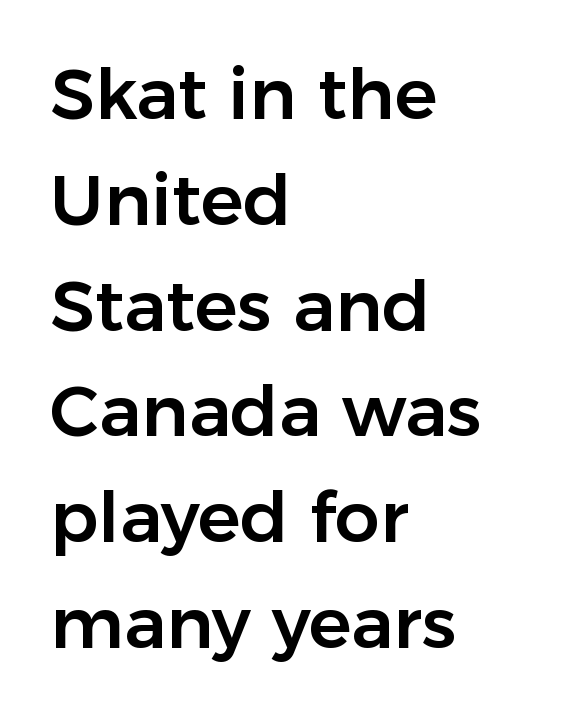
Q: Is the text italic (slanted)? A: No, it is upright.
Q: Is the typeface a serif or a sans-serif typeface? A: Sans-serif.
Q: Is the text underlined? A: No.
Q: How is the paragraph aligned? A: Left-aligned.
Q: Is the spacing between letters normal or unusually wide? A: Normal.
Q: Is the spacing between lines tight, normal or loose? A: Normal.
Q: Width (condensed, normal, or wide)? A: Normal.
Q: Stroke contrast? A: Low.
Q: x-height? A: Medium.
Q: Monospaced? A: No.
